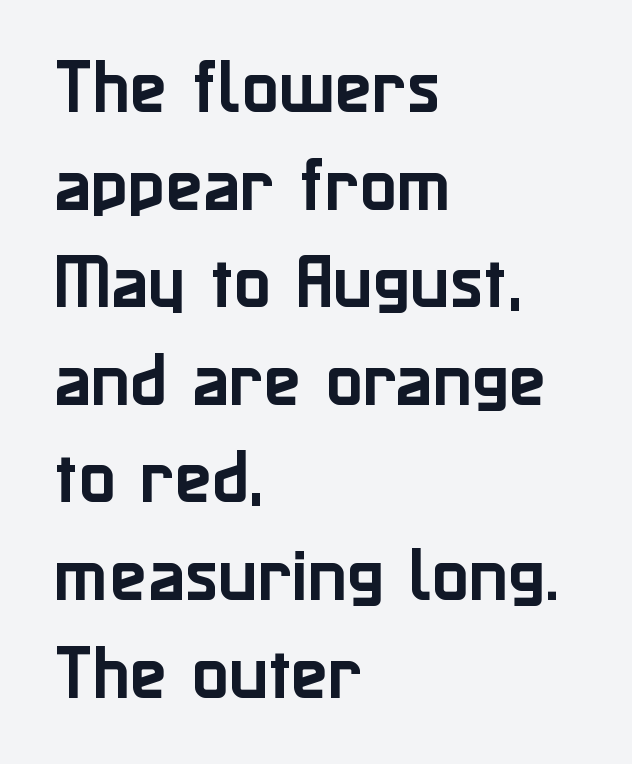
Normally led — the rows are evenly, conventionally spaced. The letters sit at their default tracking, neither squeezed nor spread. The zone under the glyphs is completely vacant. The lines in this sample share a left origin and differ only in where they stop. The passage shown is typed in a proportional face where columns would drift. Tall strokes in this sample are plumb rather than angled.
